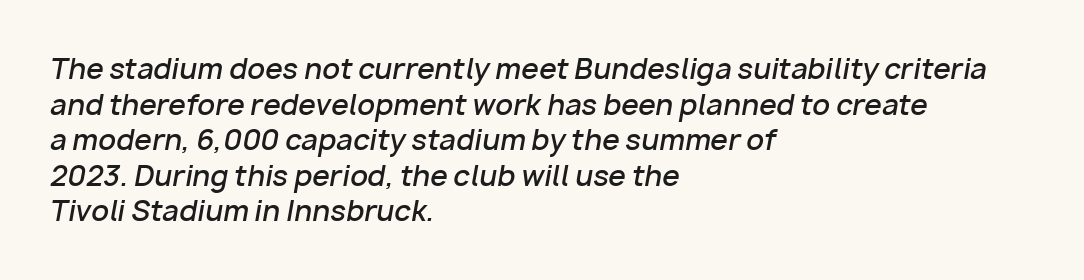
The image shows 28 px semibold type, italic (leaning right); set left-aligned, normal line spacing (1.27x), normal letter spacing, not underlined; low stroke contrast and a medium x-height.
